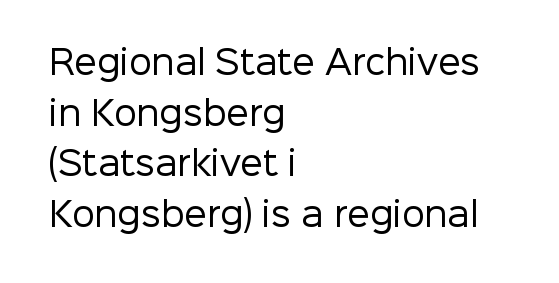
Q: Is the text bold? A: No.
Q: Is the text italic (slanted)? A: No, it is upright.
Q: Is the typeface a serif or a sans-serif typeface? A: Sans-serif.
Q: Is the text underlined? A: No.
Q: How is the paragraph aligned? A: Left-aligned.
Q: Is the spacing between letters normal or unusually wide? A: Normal.
Q: Is the spacing between lines tight, normal or loose? A: Normal.
Q: Width (condensed, normal, or wide)? A: Normal.
Q: Stroke contrast? A: Low.
Q: x-height? A: Medium.
Q: Monospaced? A: No.
